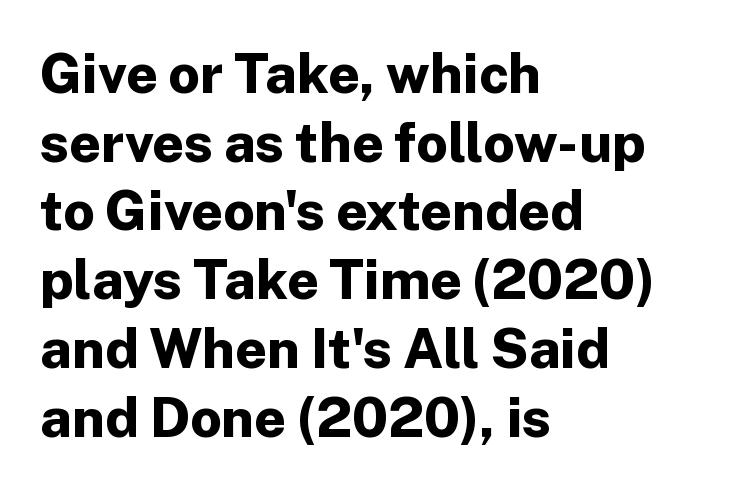
Q: Is the text bold? A: Yes.
Q: Is the text italic (slanted)? A: No, it is upright.
Q: Is the typeface a serif or a sans-serif typeface? A: Sans-serif.
Q: Is the text underlined? A: No.
Q: How is the paragraph aligned? A: Left-aligned.
Q: Is the spacing between letters normal or unusually wide? A: Normal.
Q: Is the spacing between lines tight, normal or loose? A: Normal.
Q: Width (condensed, normal, or wide)? A: Normal.
Q: Stroke contrast? A: Low.
Q: x-height? A: Medium.
Q: Monospaced? A: No.
